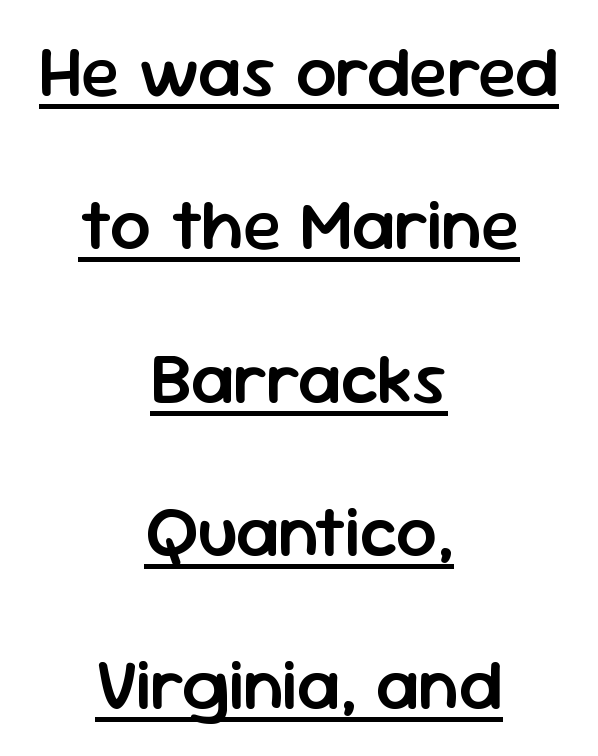
Q: Is the text bold? A: Semi-bold.
Q: Is the text italic (slanted)? A: No, it is upright.
Q: Is the typeface a serif or a sans-serif typeface? A: Sans-serif.
Q: Is the text underlined? A: Yes.
Q: How is the paragraph aligned? A: Centered.
Q: Is the spacing between letters normal or unusually wide? A: Normal.
Q: Is the spacing between lines tight, normal or loose? A: Loose.
Q: Width (condensed, normal, or wide)? A: Normal.
Q: Stroke contrast? A: Low.
Q: x-height? A: Medium.
Q: Monospaced? A: No.
